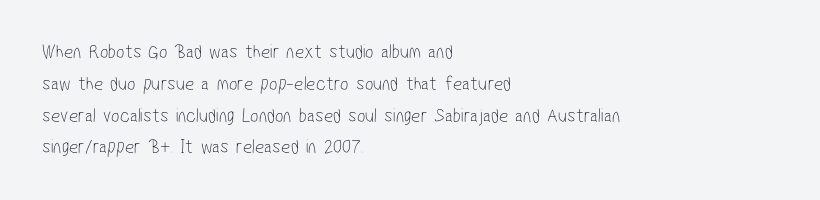
{"bold": "no", "underline": "no", "align": "left", "line_spacing": "normal", "line_spacing_ratio": 1.59, "letter_spacing": "normal", "letter_spacing_em": 0.0, "glyph_px": 20}
